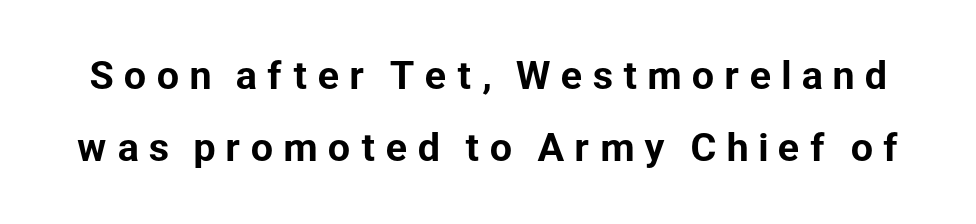
This rendering widens character spacing well past its baseline value. Is there much room between lines? Yes — plenty of vertical air separates them. Nope, not italic — everything's standing straight. This is sans-serif lettering, the kind often seen on screens and signage. Each letter keeps its own natural width here, so spacing adapts to shape.
